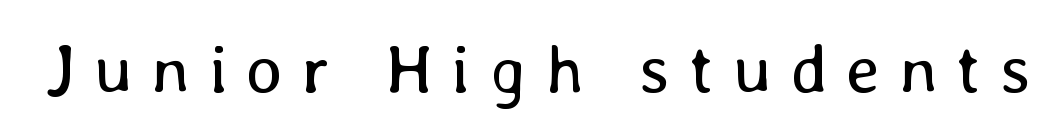
{"italic": "no", "bold": "no", "weight": "regular", "width": "normal", "stroke_contrast": "low", "x_height": "medium", "monospaced": "no", "underline": "no", "letter_spacing": "wide", "letter_spacing_em": 0.27, "glyph_px": 69}
